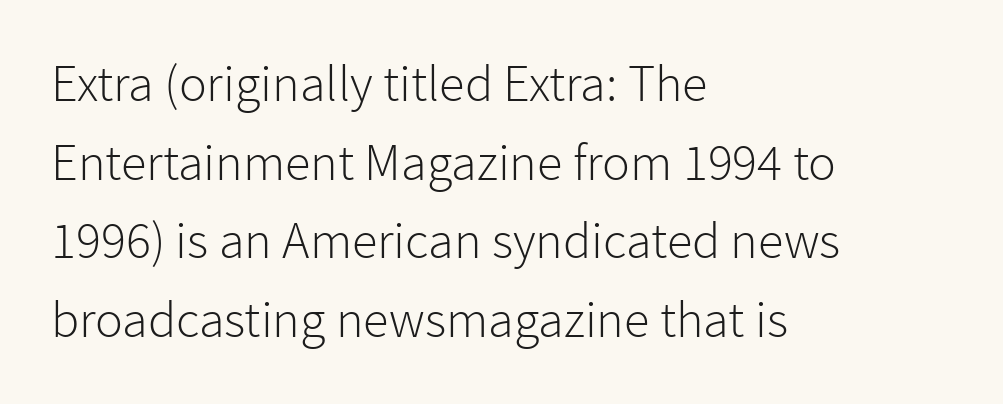
The image shows 52 px light sans-serif type, upright; set left-aligned, normal line spacing (1.51x), normal letter spacing, not underlined; low stroke contrast and a medium x-height.
